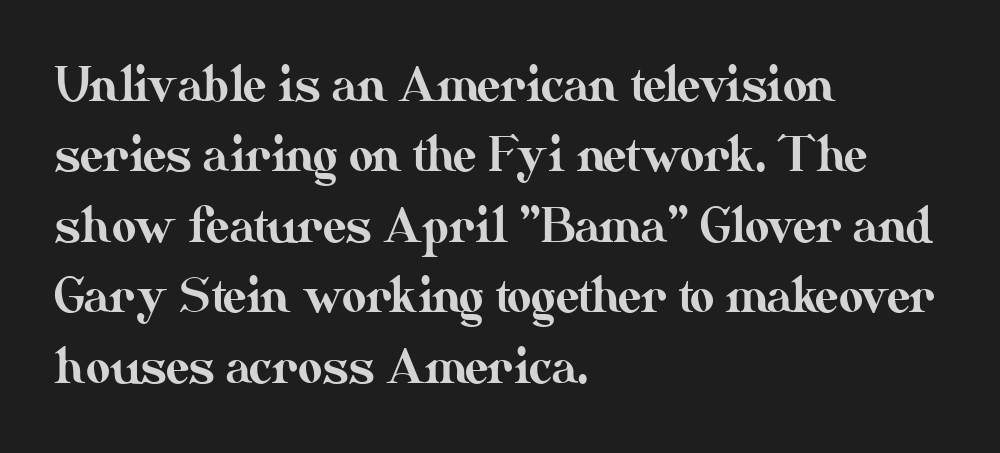
The image shows 47 px text type, upright; set left-aligned, normal line spacing (1.5x), normal letter spacing, not underlined; medium stroke contrast and a small x-height.
